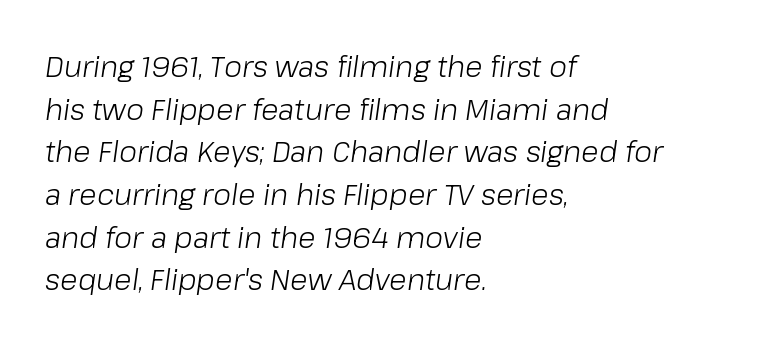
Q: Is the text bold? A: No.
Q: Is the text italic (slanted)? A: Yes, it leans right by about 8 degrees.
Q: Is the text underlined? A: No.
Q: How is the paragraph aligned? A: Left-aligned.
Q: Is the spacing between letters normal or unusually wide? A: Normal.
Q: Is the spacing between lines tight, normal or loose? A: Normal.
Q: Width (condensed, normal, or wide)? A: Normal.
Q: Stroke contrast? A: Low.
Q: x-height? A: Medium.
Q: Monospaced? A: No.
